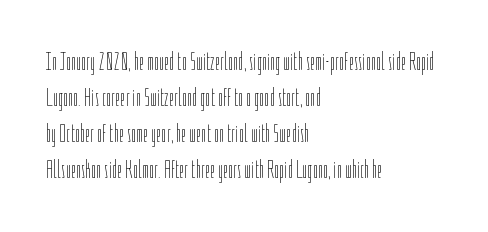
Q: Is the text bold? A: No.
Q: Is the text italic (slanted)? A: No, it is upright.
Q: Is the text underlined? A: No.
Q: How is the paragraph aligned? A: Left-aligned.
Q: Is the spacing between letters normal or unusually wide? A: Normal.
Q: Is the spacing between lines tight, normal or loose? A: Normal.
